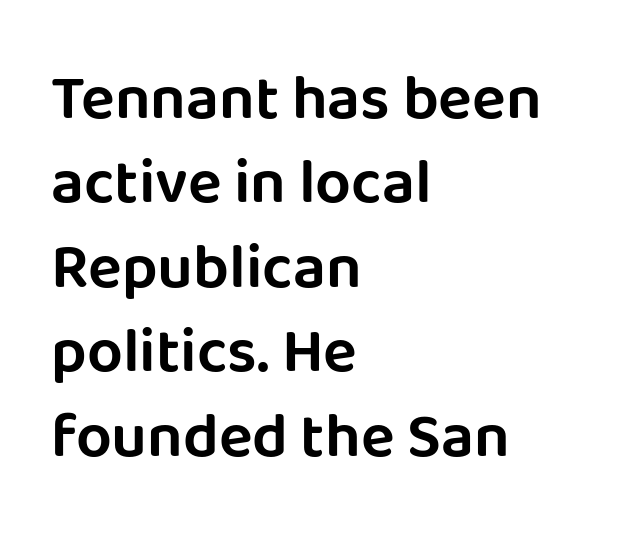
{"serif": "no", "italic": "no", "width": "normal", "stroke_contrast": "low", "x_height": "large", "monospaced": "no", "underline": "no", "align": "left", "line_spacing": "normal", "line_spacing_ratio": 1.34, "letter_spacing": "normal", "letter_spacing_em": 0.0, "glyph_px": 63}
